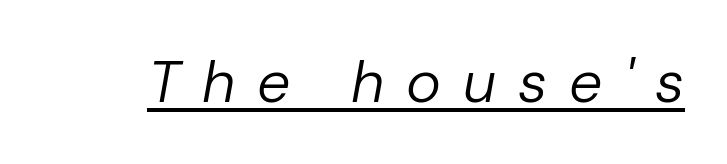
{"italic": "yes", "lean": "right", "slant_degrees": 10, "bold": "no", "weight": "regular", "width": "normal", "stroke_contrast": "low", "x_height": "medium", "monospaced": "no", "underline": "yes", "letter_spacing": "wide", "letter_spacing_em": 0.37, "glyph_px": 59}
